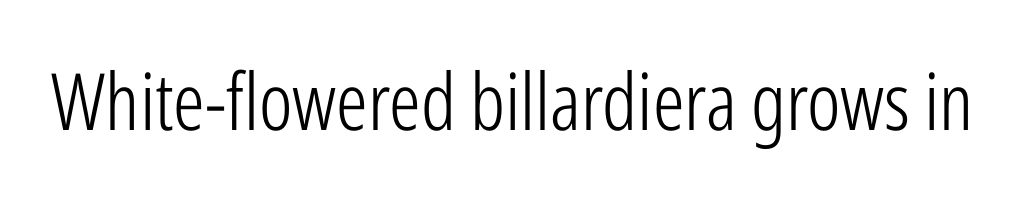
Q: Is the text bold? A: No.
Q: Is the text italic (slanted)? A: No, it is upright.
Q: Is the typeface a serif or a sans-serif typeface? A: Sans-serif.
Q: Is the text underlined? A: No.
Q: Is the spacing between letters normal or unusually wide? A: Normal.
Q: Width (condensed, normal, or wide)? A: Condensed.
Q: Stroke contrast? A: Low.
Q: x-height? A: Medium.
Q: Monospaced? A: No.
